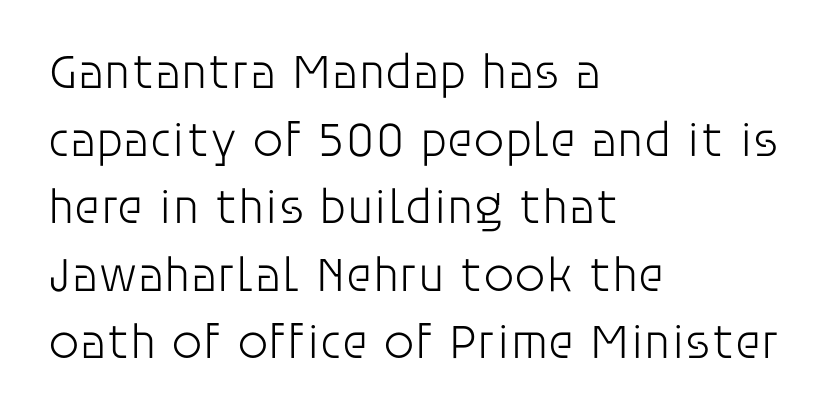
The image shows 49 px light sans-serif type, upright; set left-aligned, normal line spacing (1.38x), normal letter spacing, not underlined; low stroke contrast and a large x-height.
